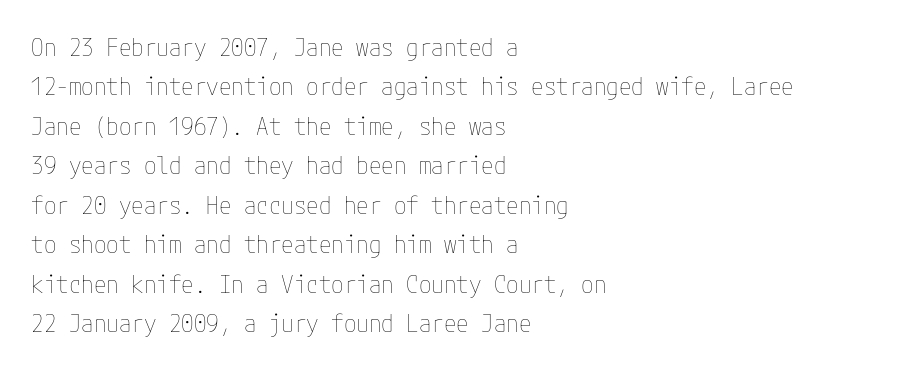
{"italic": "no", "bold": "no", "underline": "no", "align": "left", "line_spacing": "normal", "line_spacing_ratio": 1.58, "letter_spacing": "normal", "letter_spacing_em": 0.0, "glyph_px": 25}
